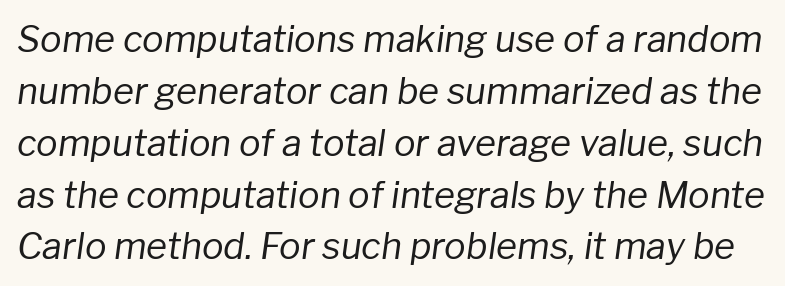
{"italic": "yes", "lean": "right", "slant_degrees": 8, "bold": "no", "weight": "regular", "width": "normal", "stroke_contrast": "low", "x_height": "medium", "monospaced": "no", "underline": "no", "line_spacing": "normal", "line_spacing_ratio": 1.44, "letter_spacing": "normal", "letter_spacing_em": 0.0, "glyph_px": 36}
